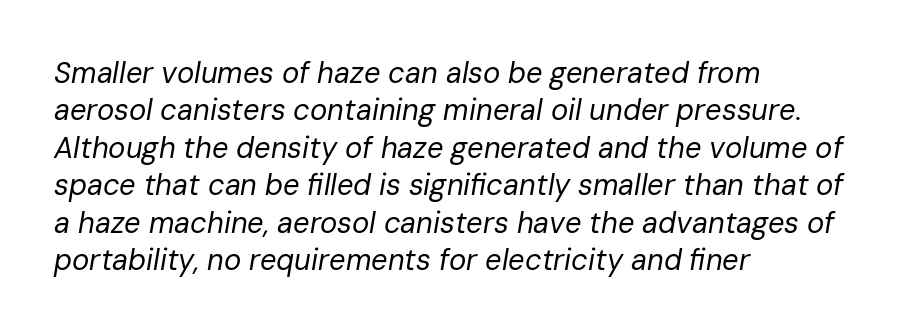
The strokes are not fattened; the text isn't bold. Looks like regular typesetting: each glyph gets only the width it needs. The block of text has a typical density, with ordinary space between rows. The passage is arranged the way most books set body copy — flush left.
